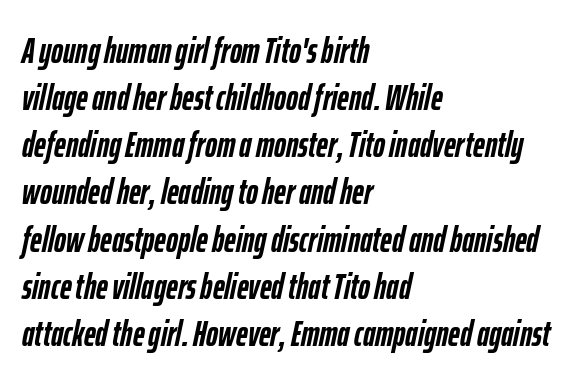
{"italic": "yes", "lean": "right", "slant_degrees": 12, "bold": "yes", "weight": "semibold", "width": "condensed", "stroke_contrast": "low", "x_height": "medium", "monospaced": "no", "underline": "no", "align": "left", "line_spacing": "normal", "line_spacing_ratio": 1.31, "letter_spacing": "normal", "letter_spacing_em": 0.0, "glyph_px": 36}
